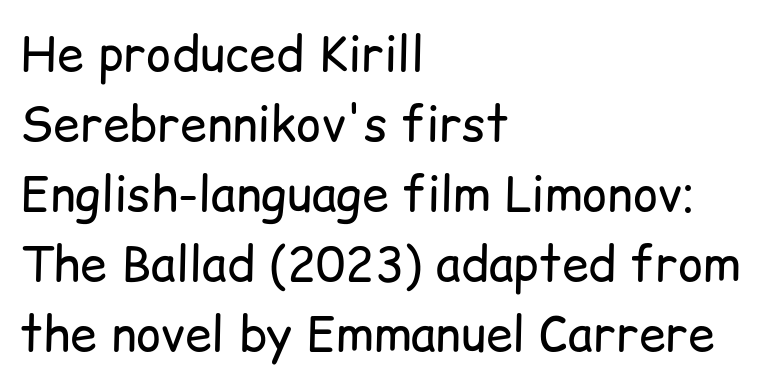
The image shows 48 px regular-weight sans-serif type, upright; set left-aligned, normal line spacing (1.46x), normal letter spacing, not underlined; low stroke contrast and a medium x-height.
